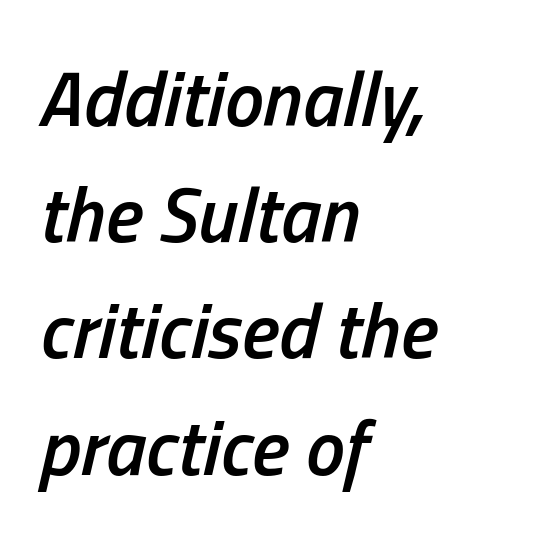
{"italic": "yes", "lean": "right", "slant_degrees": 13, "bold": "semi", "weight": "semibold", "width": "condensed", "stroke_contrast": "low", "x_height": "medium", "monospaced": "no", "underline": "no", "align": "left", "line_spacing": "normal", "line_spacing_ratio": 1.49, "letter_spacing": "normal", "letter_spacing_em": 0.0, "glyph_px": 78}
